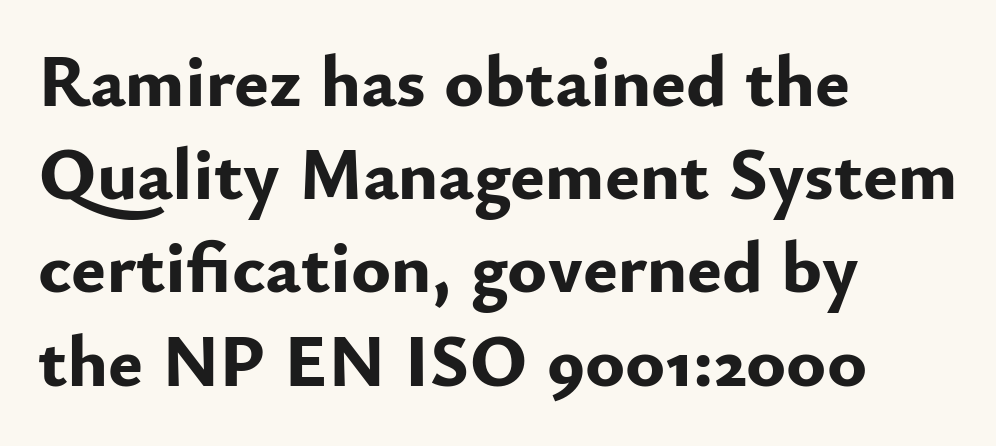
What weight is shown? A full bold with thick strokes. Is there much room between lines? A standard amount, neither cramped nor airy. This sample has the flowing, uneven cadence of proportional lettering. In terms of letterform style, serifs are entirely absent. Caption: multi-line text, flush left, ragged right.
